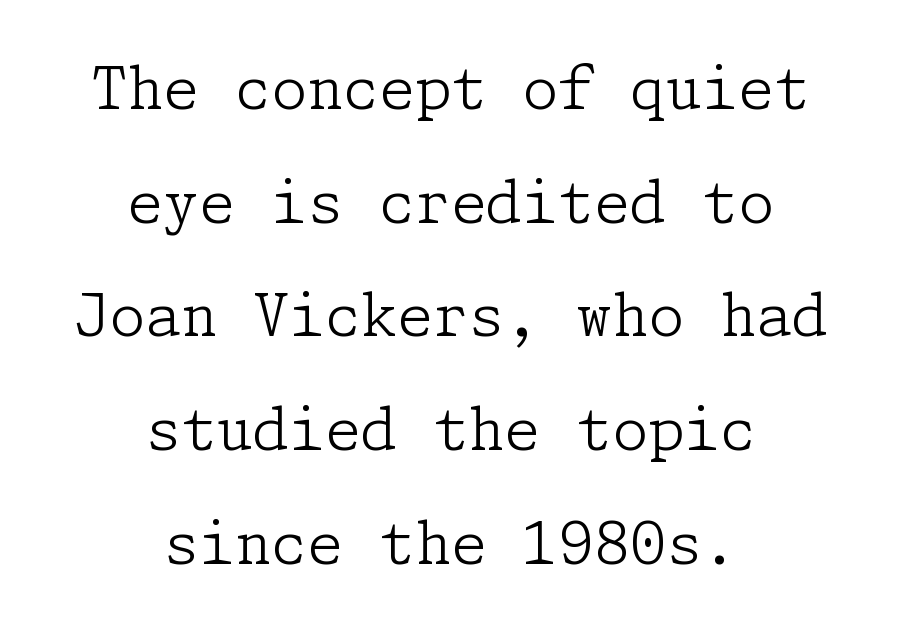
Q: Is the text bold? A: No.
Q: Is the text italic (slanted)? A: No, it is upright.
Q: Is the typeface a serif or a sans-serif typeface? A: Serif.
Q: Is the text underlined? A: No.
Q: How is the paragraph aligned? A: Centered.
Q: Is the spacing between letters normal or unusually wide? A: Normal.
Q: Is the spacing between lines tight, normal or loose? A: Loose.
Q: Width (condensed, normal, or wide)? A: Normal.
Q: Stroke contrast? A: Low.
Q: x-height? A: Medium.
